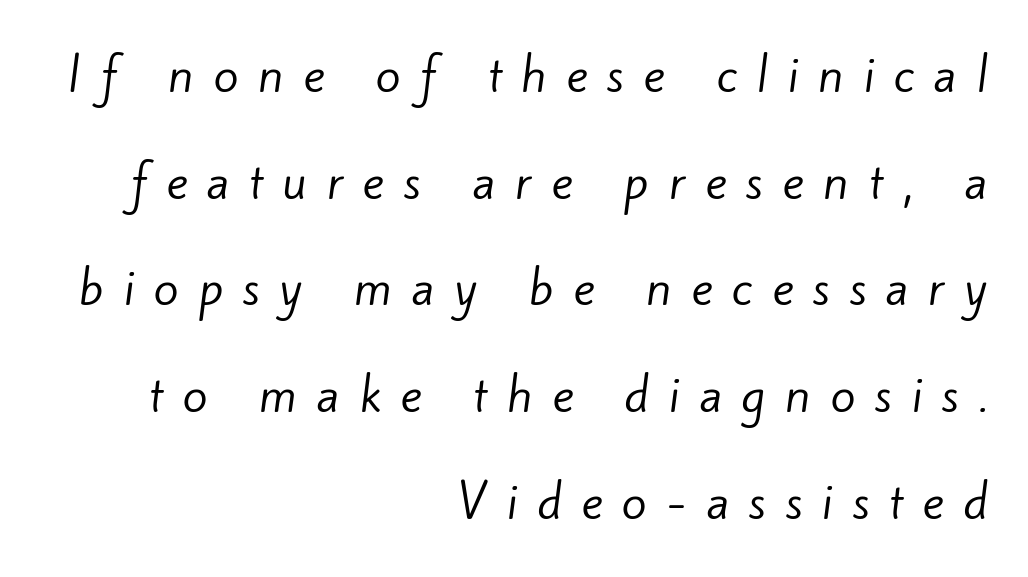
The space directly below the letters is spotless. This is not heavy type; no bold has been used. A great deal of white space separates one row of letters from the next. Compared with a flush-left layout, this one pins lines to the opposite, right side.
